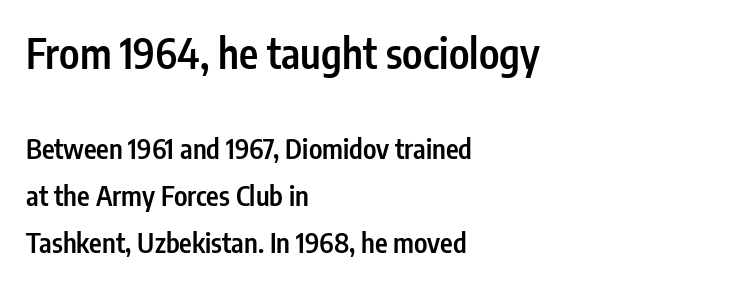
The image shows 41 px semibold, condensed sans-serif type, upright; set left-aligned, line spacing 1.75x, normal letter spacing, not underlined; the first (top) block is 1.52x larger; low stroke contrast and a medium x-height.
